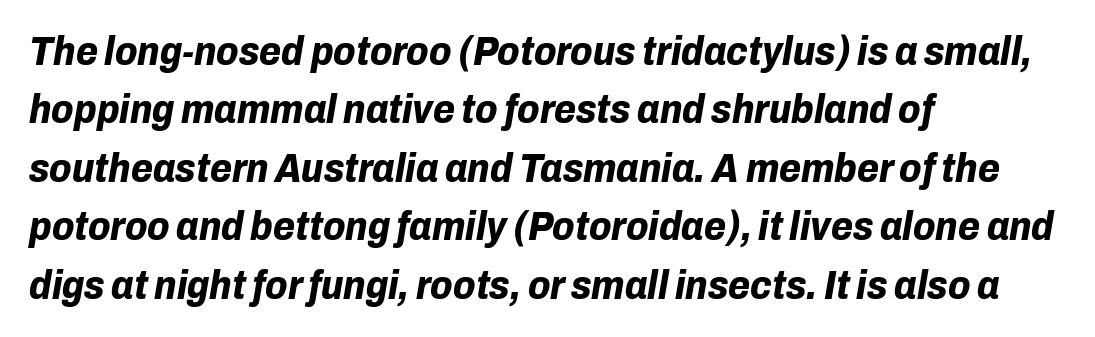
The font is running at its bold setting. Do the characters align in a grid? No, the font is proportional. Standard letterfit; no display-style spreading of the glyphs. Layout note: lines flush left. Line spacing here is normal. Yep, that's italic — everything's leaning.
